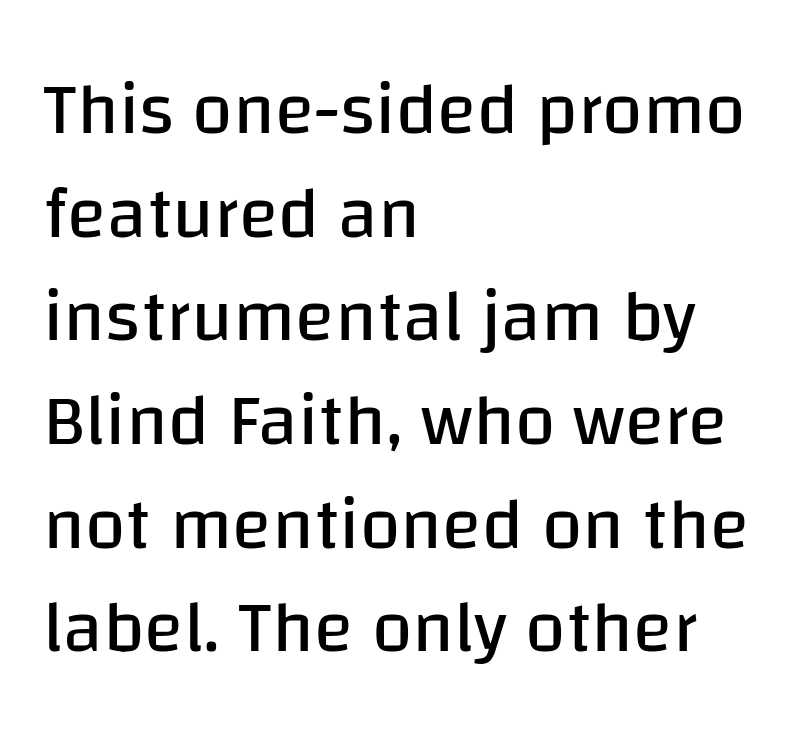
Beneath every word, the page is bare. Every character sits straight up, as roman type does. Short note: letters normally spaced. Unlike a traditional serif, this face leaves its strokes unadorned. The lines sit at an ordinary, default distance from one another. The lines in this sample share a left origin and differ only in where they stop.
